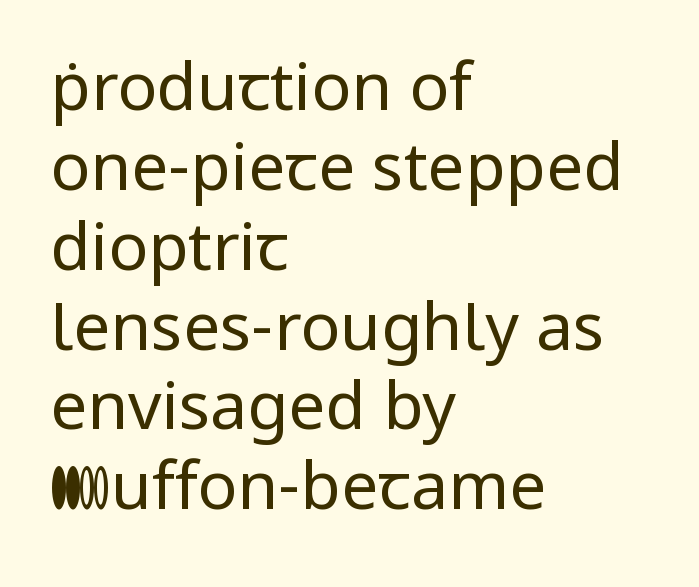
{"serif": "no", "italic": "no", "bold": "no", "weight": "regular", "width": "normal", "stroke_contrast": "low", "x_height": "medium", "monospaced": "no", "underline": "no", "align": "left", "line_spacing_ratio": 1.21, "letter_spacing": "normal", "letter_spacing_em": 0.0, "glyph_px": 66}
